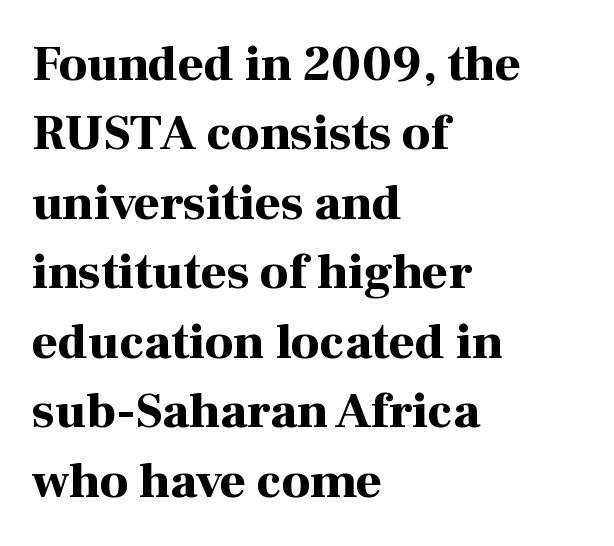
{"serif": "yes", "italic": "no", "bold": "yes", "weight": "bold", "width": "normal", "stroke_contrast": "high", "x_height": "medium", "monospaced": "no", "underline": "no", "align": "left", "line_spacing": "normal", "line_spacing_ratio": 1.39, "letter_spacing": "normal", "letter_spacing_em": 0.0, "glyph_px": 50}
